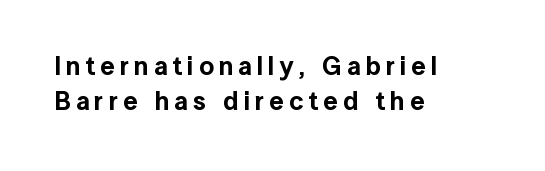
The image shows 26 px text type, upright; set left-aligned, normal line spacing (1.35x), not underlined.
